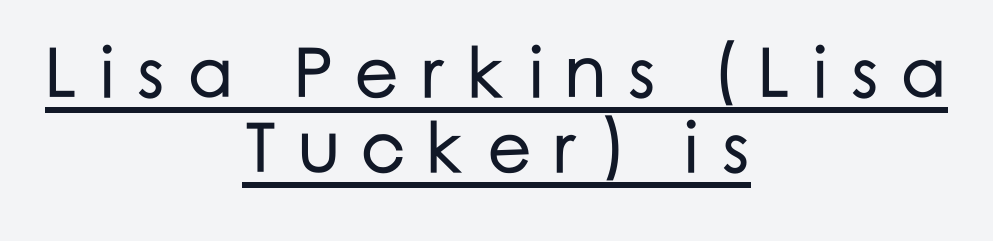
{"serif": "no", "italic": "no", "width": "normal", "stroke_contrast": "low", "x_height": "medium", "monospaced": "no", "underline": "yes", "align": "center", "line_spacing": "tight", "line_spacing_ratio": 1.06, "letter_spacing": "wide", "letter_spacing_em": 0.29, "glyph_px": 71}
